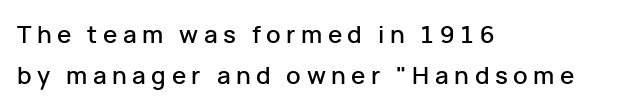
The baseline area is clear. Posture: vertical. The passage is arranged the way most books set body copy — flush left. Does extra space separate the letters? Yes, quite a lot of it.
